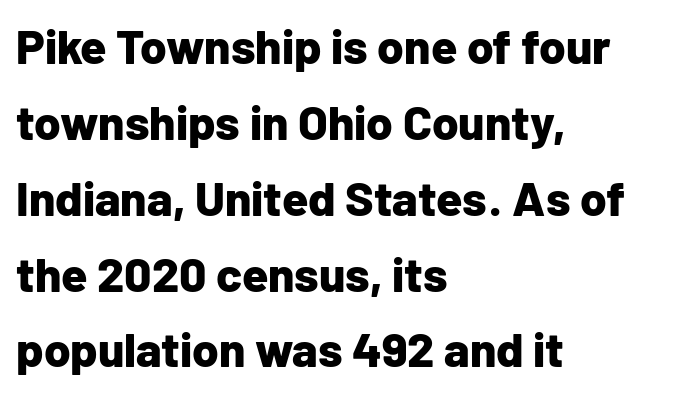
Q: Is the text bold? A: Yes.
Q: Is the text italic (slanted)? A: No, it is upright.
Q: Is the typeface a serif or a sans-serif typeface? A: Sans-serif.
Q: Is the text underlined? A: No.
Q: How is the paragraph aligned? A: Left-aligned.
Q: Is the spacing between letters normal or unusually wide? A: Normal.
Q: Is the spacing between lines tight, normal or loose? A: Normal.
Q: Width (condensed, normal, or wide)? A: Normal.
Q: Stroke contrast? A: Low.
Q: x-height? A: Medium.
Q: Monospaced? A: No.
